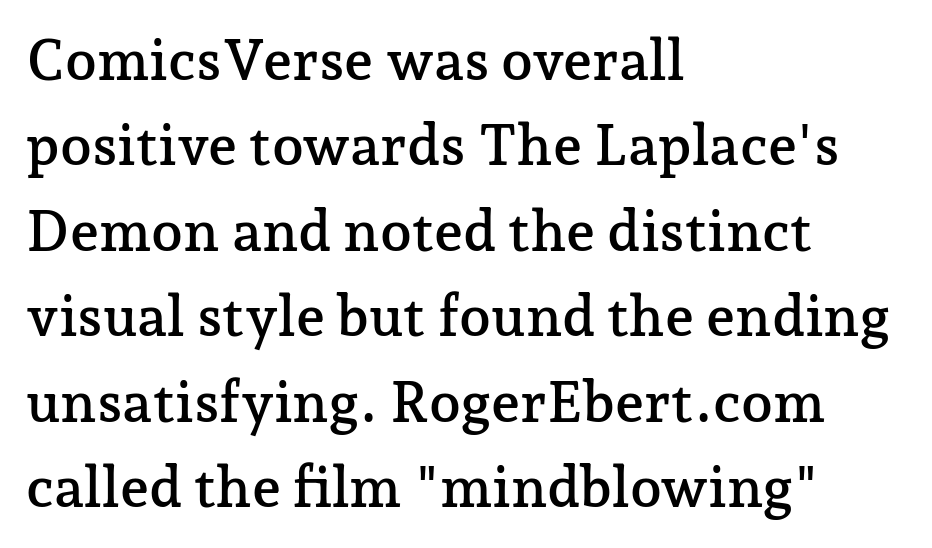
A clean baseline with only descenders dipping below it. Tracking value appears to be zero — textbook default spacing. Check where the strokes stop: tiny serifs finish them off. The line-height multiplier appears to be the usual default. Compared with a centered layout, this one pins lines to the left instead. You could not count columns in this text — the font is proportionally spaced.
